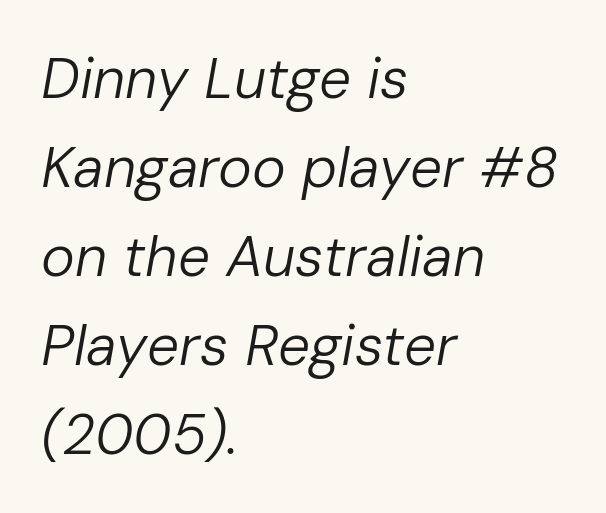
The image shows 57 px regular-weight type, italic (leaning right); set left-aligned, normal line spacing (1.56x), normal letter spacing, not underlined; low stroke contrast and a medium x-height.
